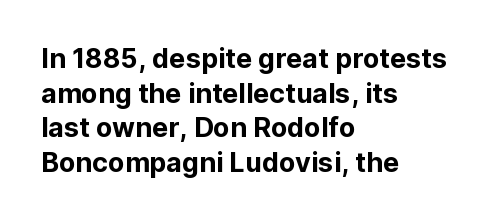
The image shows 27 px text type, upright; set left-aligned, normal line spacing (1.28x), normal letter spacing, not underlined.
